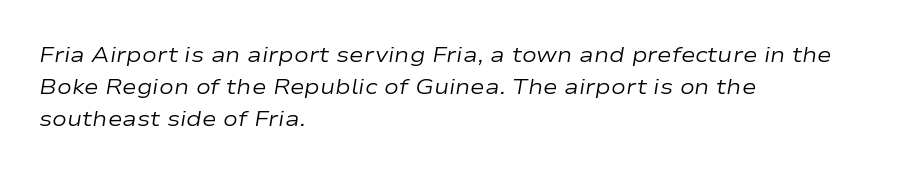
Typeset ragged right — the left edge is the straight one. Successive baselines arrive at the customary interval. Nobody touched the tracking dial on this one. Glance below the letters and you will spot only blank space. The strokes are not fattened; the text isn't bold.
